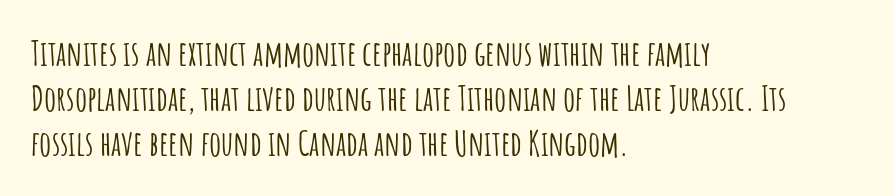
Q: Is the text italic (slanted)? A: No, it is upright.
Q: Is the typeface a serif or a sans-serif typeface? A: Sans-serif.
Q: Is the text underlined? A: No.
Q: How is the paragraph aligned? A: Left-aligned.
Q: Is the spacing between letters normal or unusually wide? A: Normal.
Q: Is the spacing between lines tight, normal or loose? A: Normal.
Q: Width (condensed, normal, or wide)? A: Condensed.
Q: Stroke contrast? A: Low.
Q: x-height? A: Large.
Q: Monospaced? A: No.
